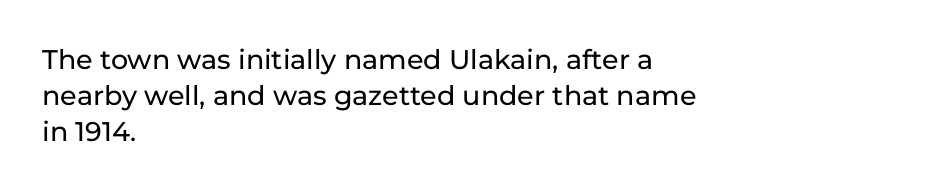
The image shows 27 px text type, upright; set left-aligned, normal line spacing (1.33x), normal letter spacing, not underlined.
